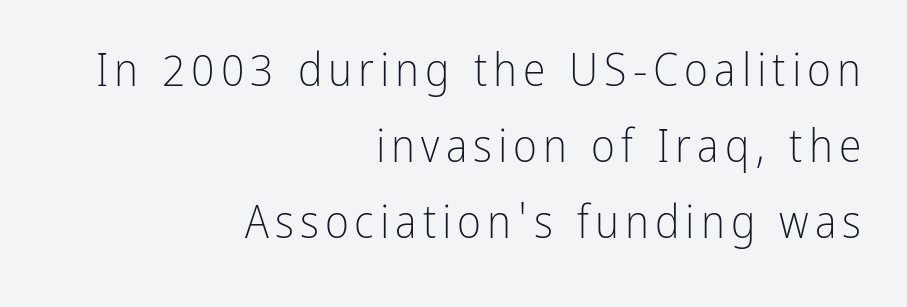
The image shows 46 px light, condensed sans-serif type, upright; set right-aligned, normal line spacing (1.65x), not underlined; low stroke contrast and a medium x-height.
